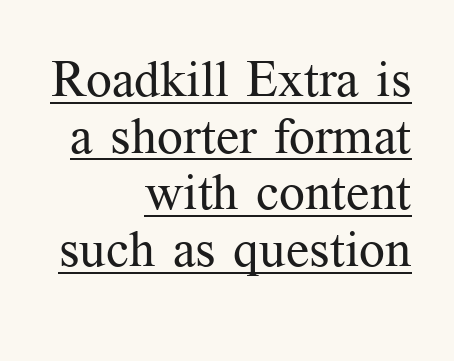
{"serif": "yes", "italic": "no", "bold": "no", "weight": "regular", "width": "normal", "stroke_contrast": "medium", "x_height": "medium", "monospaced": "no", "underline": "yes", "align": "right", "line_spacing": "tight", "line_spacing_ratio": 1.11, "letter_spacing": "normal", "letter_spacing_em": 0.0, "glyph_px": 51}
